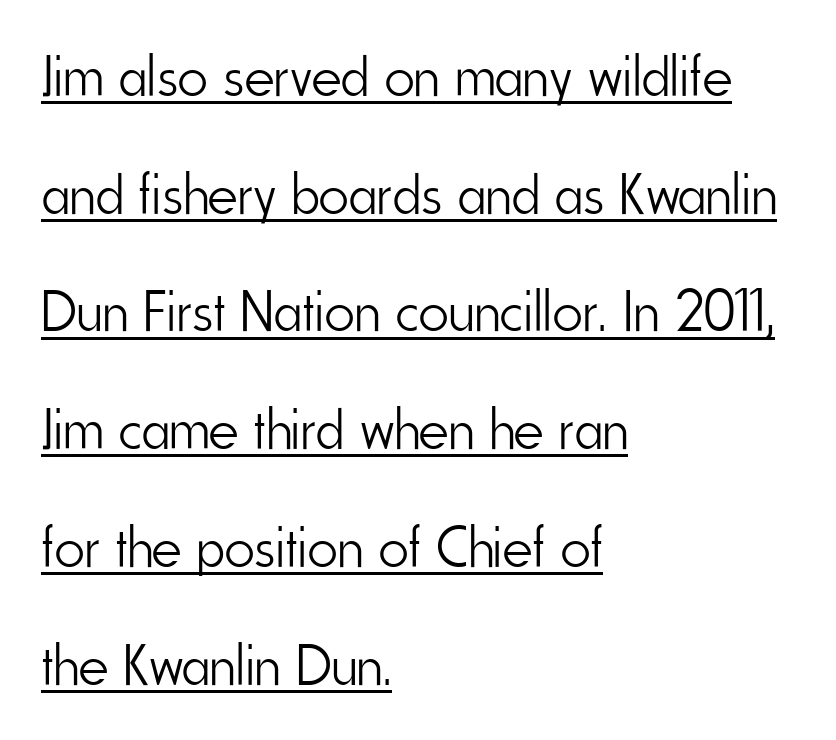
The image shows 58 px light, condensed sans-serif type, upright; set left-aligned, loose line spacing (2.03x), normal letter spacing, underlined; low stroke contrast and a small x-height.
